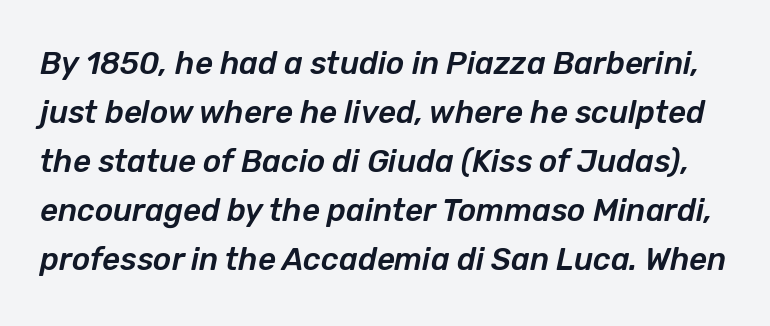
Rows of type keep a routine distance in the vertical direction. Is this a fixed-width face? No — the glyphs have proportional, varying widths. No extra tracking has been applied to these lines. Any mark beneath the type? The region is blank. These lines were composed using italics.
